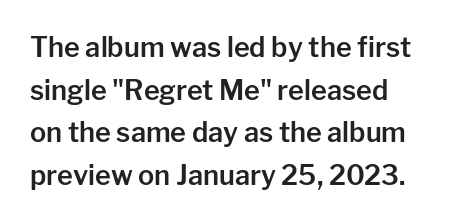
{"italic": "no", "underline": "no", "line_spacing": "normal", "line_spacing_ratio": 1.58, "letter_spacing": "normal", "letter_spacing_em": 0.0, "glyph_px": 27}
